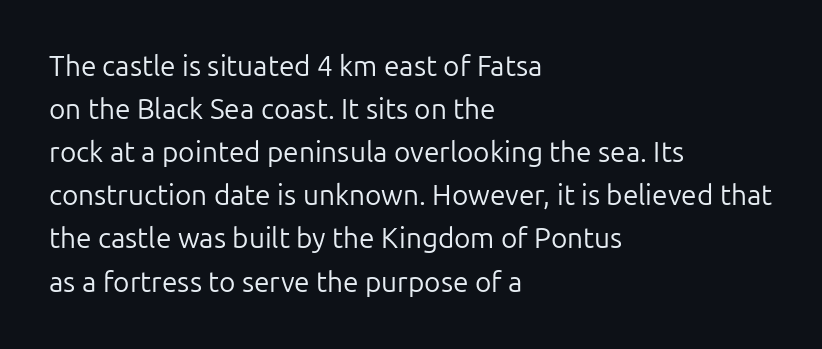
{"serif": "no", "italic": "no", "bold": "no", "weight": "regular", "width": "normal", "stroke_contrast": "low", "x_height": "medium", "monospaced": "no", "underline": "no", "align": "left", "line_spacing": "normal", "line_spacing_ratio": 1.54, "letter_spacing": "normal", "letter_spacing_em": 0.0, "glyph_px": 28}
